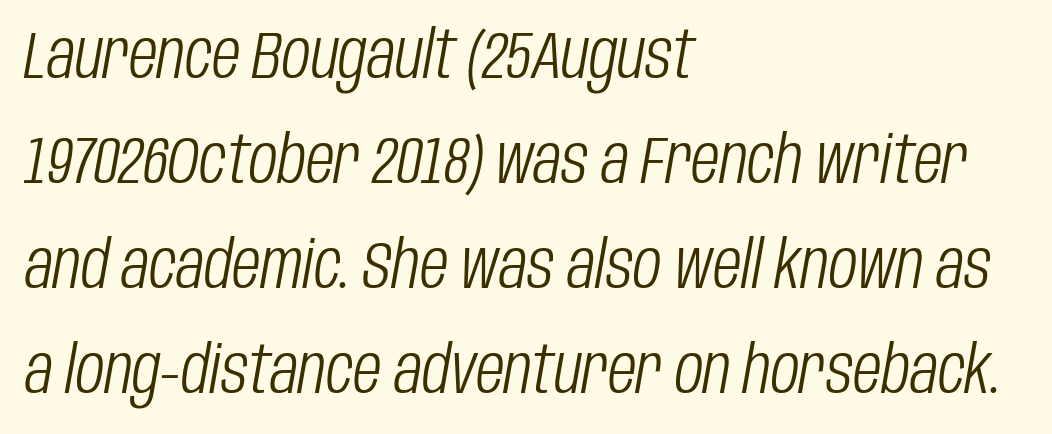
{"italic": "yes", "lean": "right", "slant_degrees": 10, "bold": "no", "weight": "light", "width": "condensed", "stroke_contrast": "low", "x_height": "large", "monospaced": "no", "underline": "no", "align": "left", "line_spacing": "normal", "line_spacing_ratio": 1.59, "letter_spacing": "normal", "letter_spacing_em": 0.0, "glyph_px": 66}
